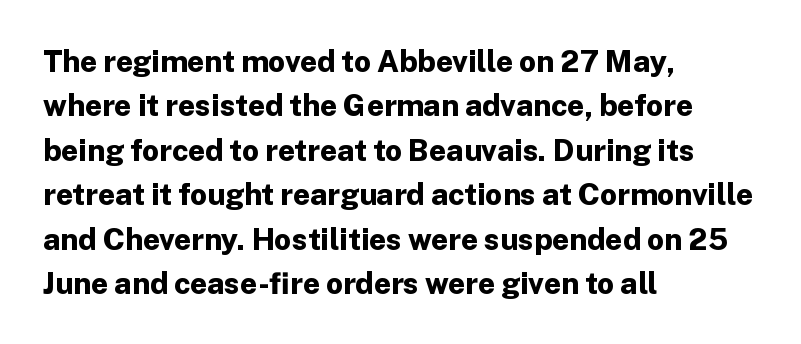
The image shows 30 px bold sans-serif type, upright; set left-aligned, normal line spacing (1.48x), normal letter spacing, not underlined; low stroke contrast and a medium x-height.
